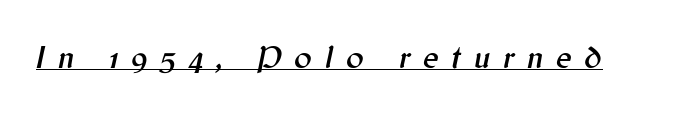
{"italic": "yes", "lean": "right", "slant_degrees": 12, "width": "normal", "stroke_contrast": "medium", "x_height": "medium", "monospaced": "no", "underline": "yes", "letter_spacing": "wide", "letter_spacing_em": 0.39, "glyph_px": 33}
